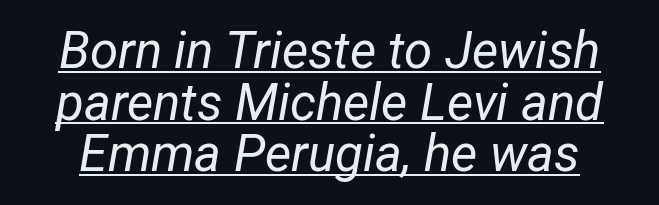
The image shows 51 px regular-weight, condensed type, italic (leaning right); set tight line spacing (1.01x), normal letter spacing, underlined; low stroke contrast and a medium x-height.
